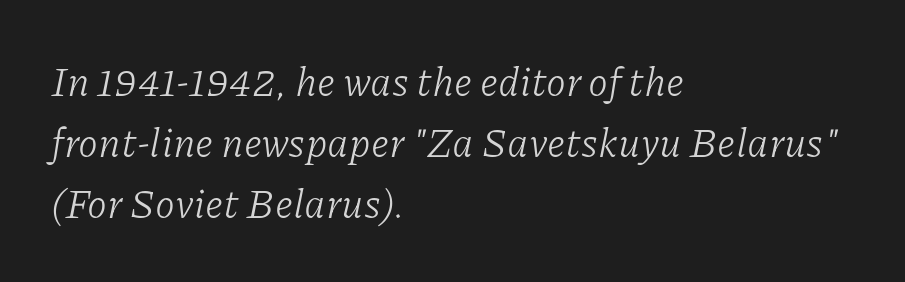
The compositor pushed each line to the left boundary. No heavy texture on the line: the type isn't bold. The typography opts for an oblique posture over an upright one. Font category for this specimen: serif.
